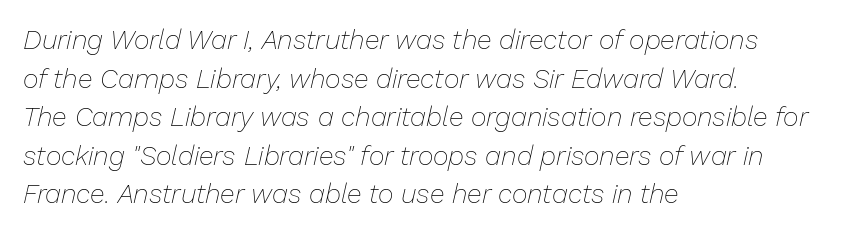
The image shows 27 px text type, italic (leaning right); set left-aligned, normal line spacing (1.43x), normal letter spacing, not underlined.
